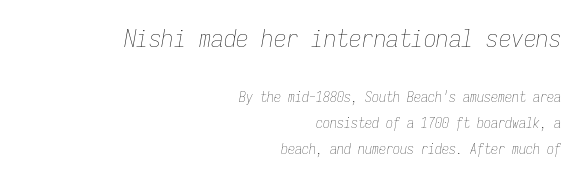
{"italic": "yes", "lean": "right", "slant_degrees": 9, "bold": "no", "underline": "no", "align": "right", "line_spacing_ratio": 1.85, "letter_spacing": "normal", "letter_spacing_em": 0.0, "larger_block": "first", "size_ratio": 1.79, "glyph_px": 25}
